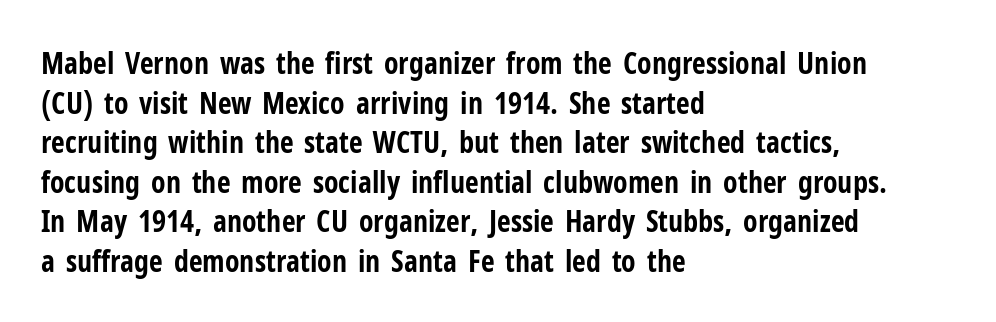
{"serif": "no", "italic": "no", "bold": "yes", "weight": "bold", "width": "condensed", "stroke_contrast": "low", "x_height": "medium", "monospaced": "no", "underline": "no", "align": "left", "line_spacing": "normal", "line_spacing_ratio": 1.32, "letter_spacing": "normal", "letter_spacing_em": 0.0, "glyph_px": 30}
